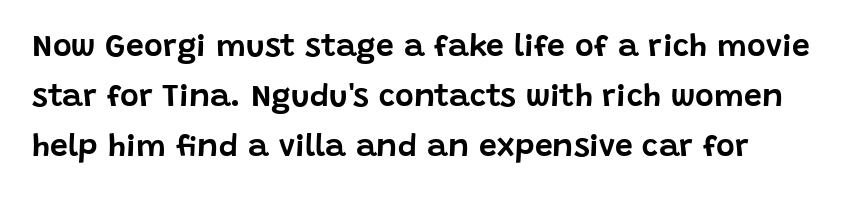
{"serif": "no", "italic": "no", "width": "normal", "stroke_contrast": "low", "x_height": "large", "monospaced": "no", "underline": "no", "line_spacing": "normal", "line_spacing_ratio": 1.57, "letter_spacing": "normal", "letter_spacing_em": 0.0, "glyph_px": 32}
